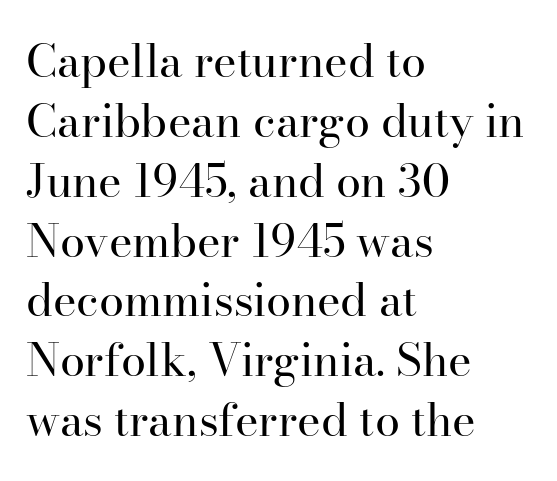
{"serif": "yes", "italic": "no", "bold": "no", "weight": "regular", "width": "normal", "stroke_contrast": "high", "x_height": "small", "monospaced": "no", "underline": "no", "align": "left", "line_spacing": "normal", "line_spacing_ratio": 1.33, "letter_spacing": "normal", "letter_spacing_em": 0.0, "glyph_px": 45}
